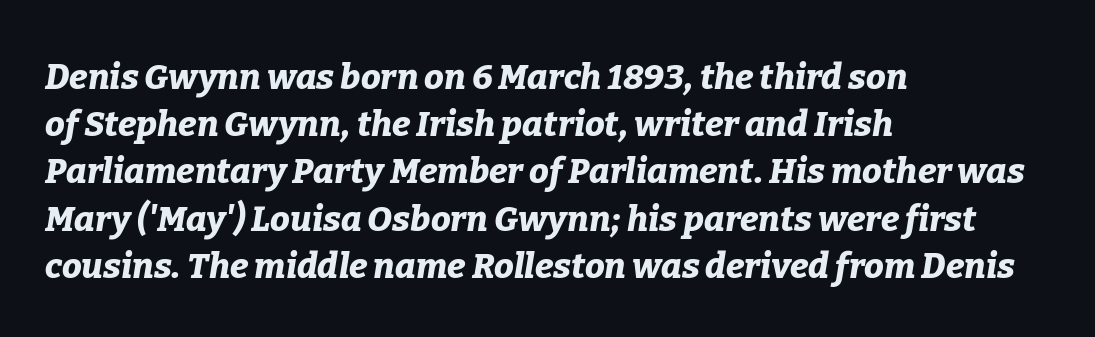
Q: Is the text bold? A: Yes.
Q: Is the text italic (slanted)? A: Yes, it leans right by about 9 degrees.
Q: Is the text underlined? A: No.
Q: How is the paragraph aligned? A: Left-aligned.
Q: Is the spacing between letters normal or unusually wide? A: Normal.
Q: Is the spacing between lines tight, normal or loose? A: Normal.
Q: Width (condensed, normal, or wide)? A: Normal.
Q: Stroke contrast? A: Low.
Q: x-height? A: Medium.
Q: Monospaced? A: No.
